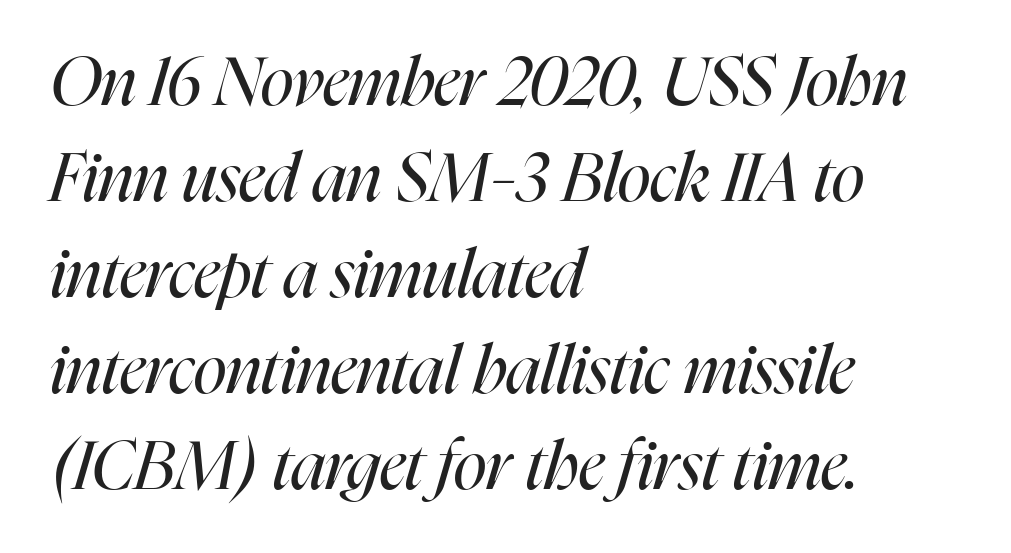
Short and long lines alike share a common starting point at left. This sample has the flowing, uneven cadence of proportional lettering. The space beneath each line is pristine and unruled. Weight: not bold — regular or lighter. There's an unmistakable incline to the writing here. The leading is moderate, giving the passage an even texture.
